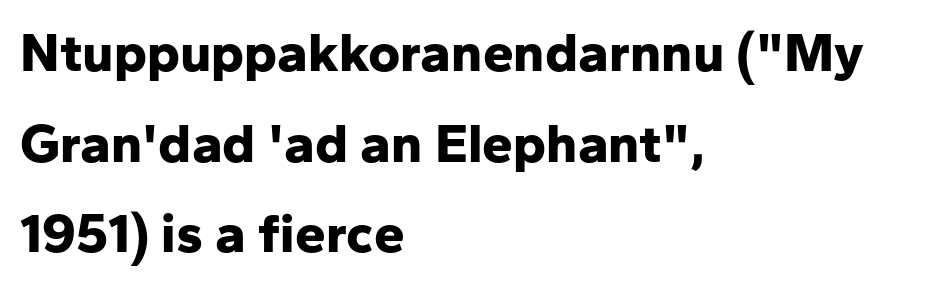
The image shows 55 px bold sans-serif type, upright; set left-aligned, normal line spacing (1.65x), normal letter spacing, not underlined; low stroke contrast and a medium x-height.
